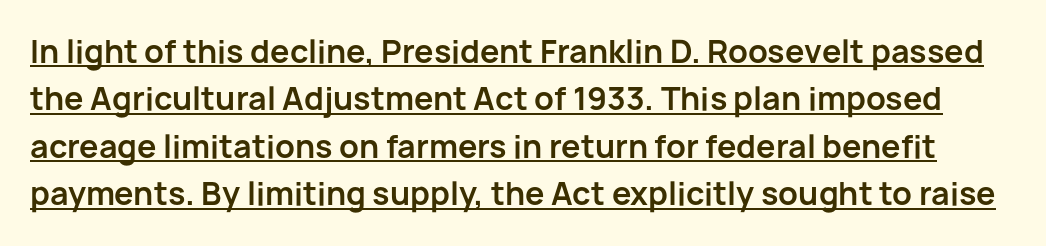
{"serif": "no", "italic": "no", "bold": "yes", "weight": "bold", "width": "normal", "stroke_contrast": "low", "x_height": "medium", "monospaced": "no", "underline": "yes", "line_spacing": "normal", "line_spacing_ratio": 1.53, "letter_spacing": "normal", "letter_spacing_em": 0.0, "glyph_px": 31}
